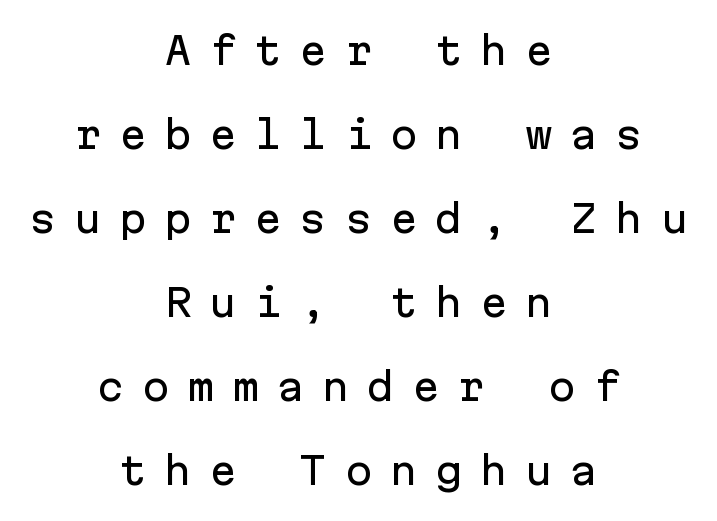
Q: Is the text italic (slanted)? A: No, it is upright.
Q: Is the typeface a serif or a sans-serif typeface? A: Sans-serif.
Q: Is the text underlined? A: No.
Q: How is the paragraph aligned? A: Centered.
Q: Is the spacing between letters normal or unusually wide? A: Unusually wide.
Q: Is the spacing between lines tight, normal or loose? A: Loose.
Q: Width (condensed, normal, or wide)? A: Normal.
Q: Stroke contrast? A: Low.
Q: x-height? A: Medium.
Q: Monospaced? A: Yes.
